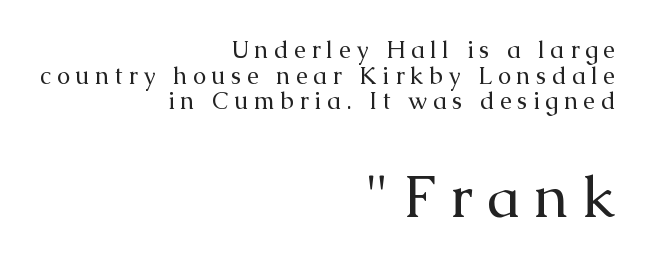
Q: Is the text bold? A: No.
Q: Is the text italic (slanted)? A: No, it is upright.
Q: Is the typeface a serif or a sans-serif typeface? A: Serif.
Q: Is the text underlined? A: No.
Q: How is the paragraph aligned? A: Right-aligned.
Q: Is the spacing between letters normal or unusually wide? A: Unusually wide.
Q: Is the spacing between lines tight, normal or loose? A: Tight.
Q: Which block of text is set in a larger size, the first (top) or the second (bottom)? A: The second (bottom) one.
Q: Width (condensed, normal, or wide)? A: Normal.
Q: Stroke contrast? A: Medium.
Q: x-height? A: Medium.
Q: Monospaced? A: No.
